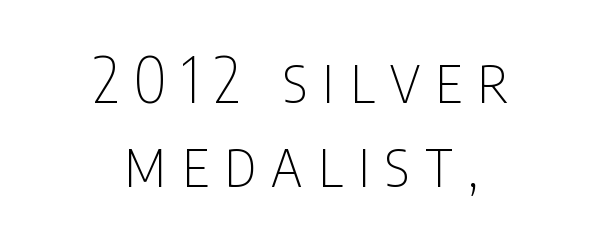
Q: Is the text bold? A: No.
Q: Is the text italic (slanted)? A: No, it is upright.
Q: Is the typeface a serif or a sans-serif typeface? A: Sans-serif.
Q: Is the text underlined? A: No.
Q: How is the paragraph aligned? A: Centered.
Q: Is the spacing between letters normal or unusually wide? A: Unusually wide.
Q: Is the spacing between lines tight, normal or loose? A: Normal.
Q: Width (condensed, normal, or wide)? A: Condensed.
Q: Stroke contrast? A: Low.
Q: x-height? A: Large.
Q: Monospaced? A: No.
